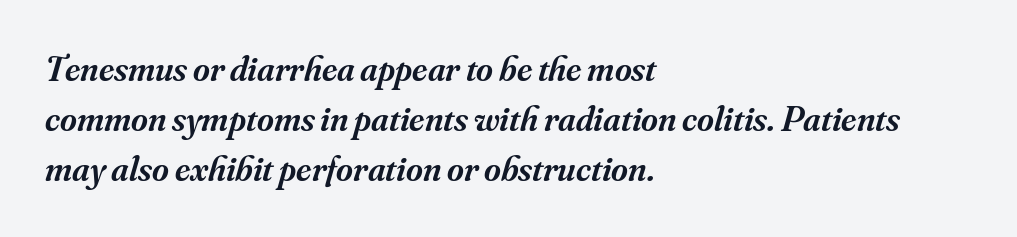
The image shows 36 px semibold serif type, italic (leaning right); set left-aligned, normal line spacing (1.39x), normal letter spacing, not underlined; medium stroke contrast and a small x-height.
